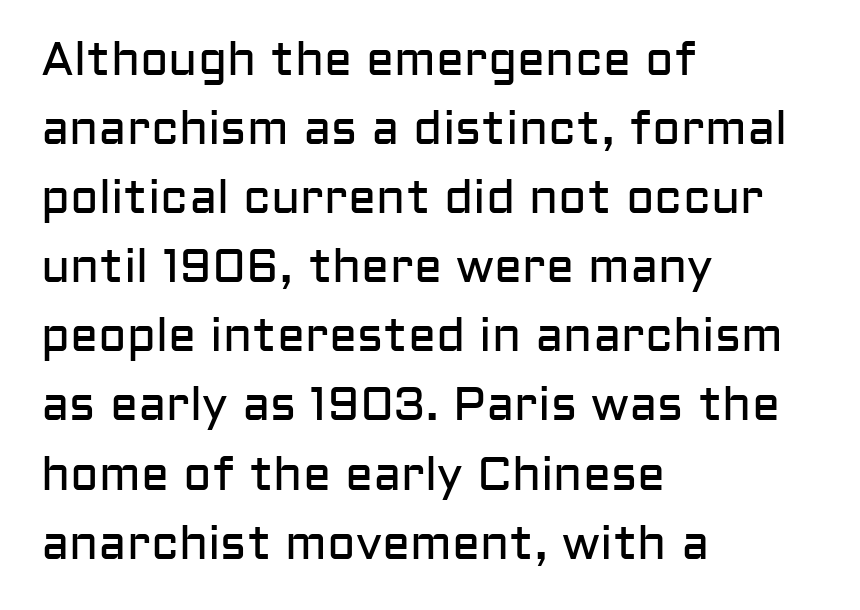
The image shows 47 px regular-weight sans-serif type, upright; set left-aligned, normal line spacing (1.47x), normal letter spacing, not underlined; low stroke contrast and a medium x-height.
